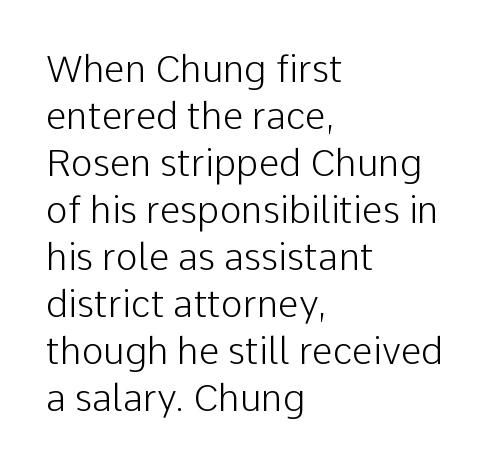
{"serif": "no", "italic": "no", "bold": "no", "weight": "light", "width": "normal", "stroke_contrast": "low", "x_height": "medium", "monospaced": "no", "underline": "no", "align": "left", "line_spacing": "normal", "line_spacing_ratio": 1.27, "letter_spacing": "normal", "letter_spacing_em": 0.0, "glyph_px": 37}
